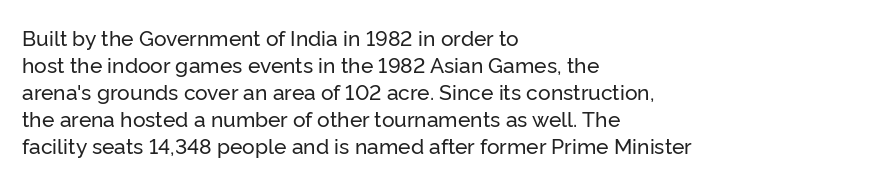
The letters stand straight up with perfectly vertical stems. Tracking here is standard; glyphs follow each other at the usual distance. Whoever set this chose a conventional vertical rhythm. The paragraph has a hard left edge and a soft right edge. Has an underline been added? It has not.
